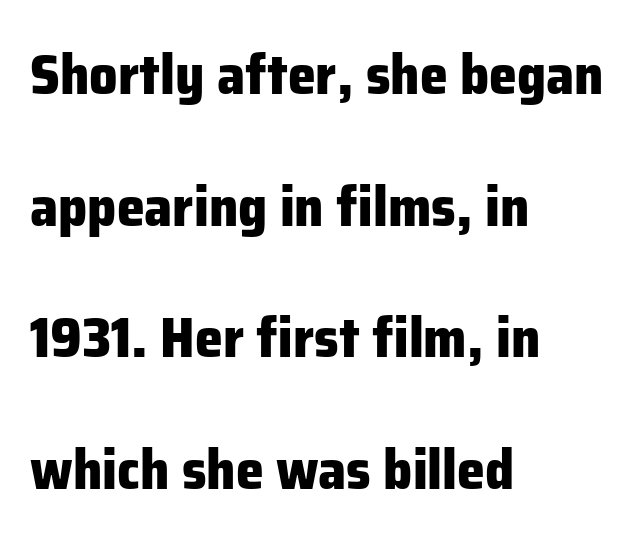
The characters display no serif detailing; their extremities are plain. Here the designer chose a conventional face with non-uniform glyph widths. Quick note: not italic, upright. The horizontal fit of the characters is conventional and even. Its strokes are broad and dark, the hallmark of bold type. The lines are quadded left.
